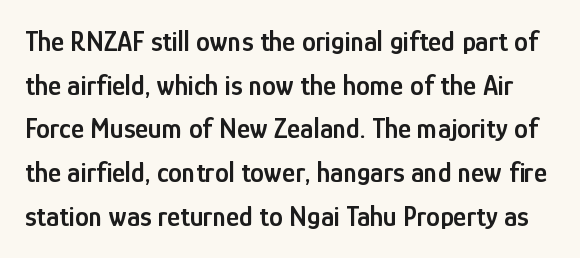
{"serif": "no", "italic": "no", "bold": "semi", "weight": "semibold", "width": "condensed", "stroke_contrast": "low", "x_height": "medium", "monospaced": "no", "underline": "no", "line_spacing": "normal", "line_spacing_ratio": 1.56, "letter_spacing": "normal", "letter_spacing_em": 0.0, "glyph_px": 28}
